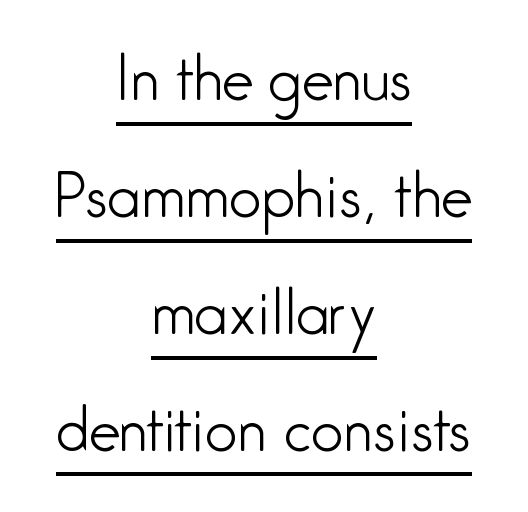
The image shows 57 px light, condensed sans-serif type, upright; set centered, loose line spacing (2.05x), normal letter spacing, underlined; low stroke contrast and a medium x-height.
